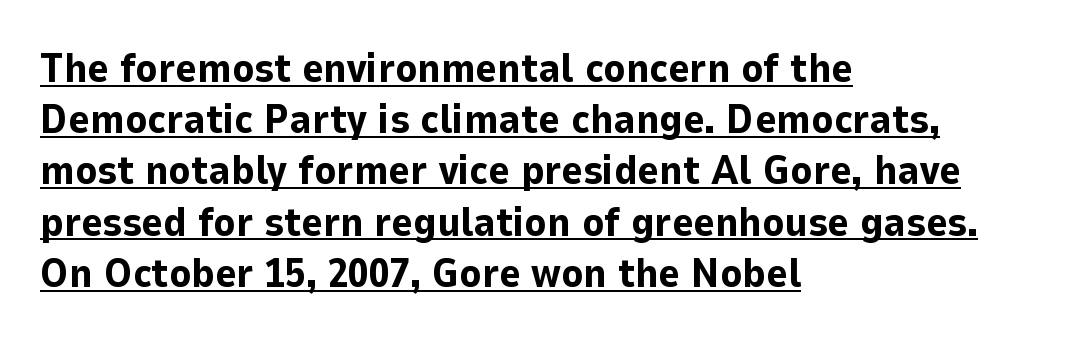
{"serif": "no", "italic": "no", "bold": "yes", "weight": "bold", "width": "normal", "stroke_contrast": "low", "x_height": "medium", "monospaced": "no", "underline": "yes", "align": "left", "line_spacing": "normal", "line_spacing_ratio": 1.25, "letter_spacing": "normal", "letter_spacing_em": 0.0, "glyph_px": 41}
